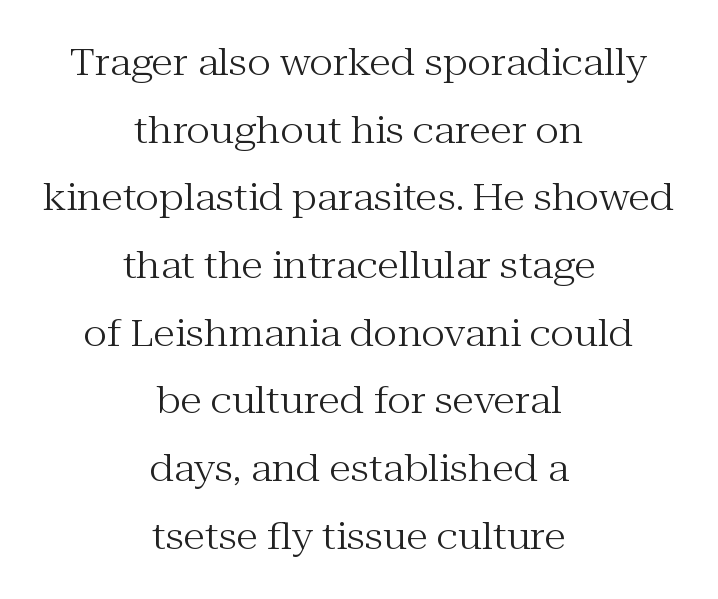
Varying glyph widths throughout — classic text-font behaviour. Decoration check: the copy has no underline. Bold? No — there's no thickening of the strokes. The typesetter chose a symmetrical, centered arrangement here. Between one letter and the next there's only the usual sliver of space. When letters stand straight like this, we call the style roman or upright.
